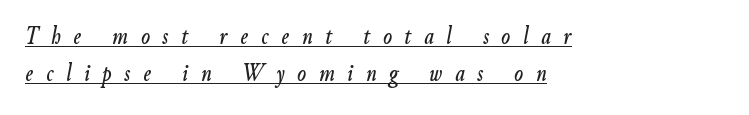
The image shows 26 px text type, italic (leaning right); set left-aligned, normal line spacing (1.43x), unusually wide letter spacing (+0.49 em), underlined.
